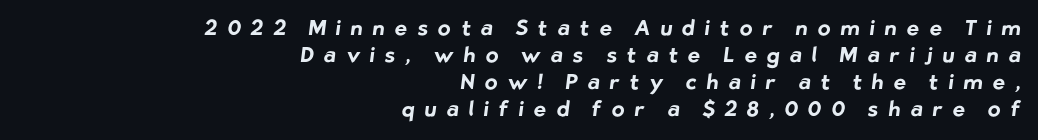
The image shows 21 px bold type; set right-aligned, normal line spacing (1.29x), unusually wide letter spacing (+0.48 em), not underlined.
